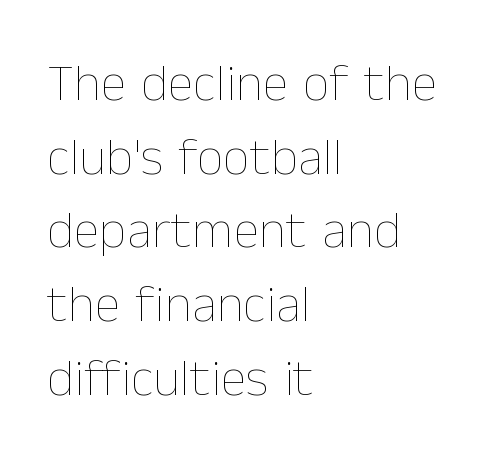
The glyphs are unaccompanied by any horizontal stroke below them. Characters follow at the spacing the type designer built in. This sample has the flowing, uneven cadence of proportional lettering. Is the block centered? No — it sits flush against the left margin. Weight: in the light-to-regular range. Rows of type keep a routine distance in the vertical direction.
